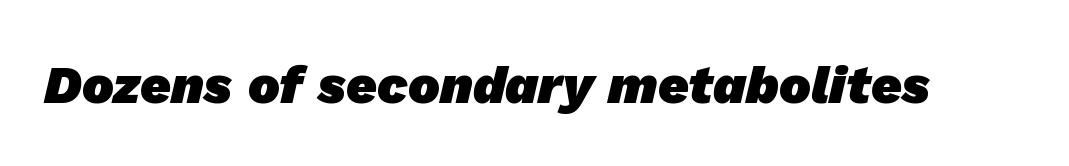
{"serif": "no", "bold": "yes", "weight": "heavy", "width": "normal", "stroke_contrast": "low", "x_height": "medium", "monospaced": "no", "underline": "no", "letter_spacing": "normal", "letter_spacing_em": 0.0, "glyph_px": 53}
